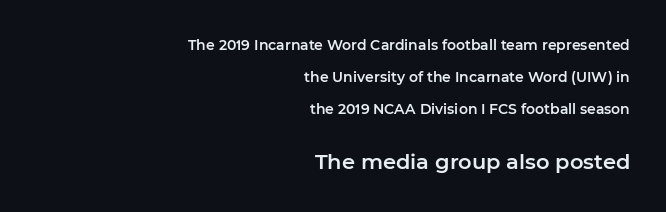
The image shows 21 px text type, upright; set right-aligned, loose line spacing (2.27x), normal letter spacing, not underlined; the second (bottom) block is 1.5x larger.
